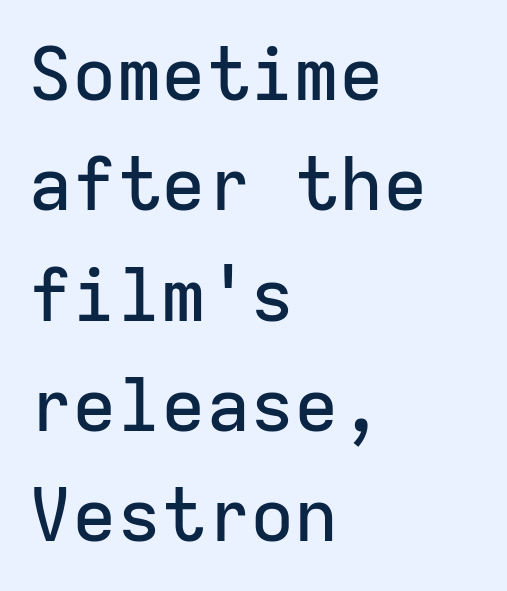
Q: Is the text italic (slanted)? A: No, it is upright.
Q: Is the typeface a serif or a sans-serif typeface? A: Sans-serif.
Q: Is the text underlined? A: No.
Q: How is the paragraph aligned? A: Left-aligned.
Q: Is the spacing between letters normal or unusually wide? A: Normal.
Q: Is the spacing between lines tight, normal or loose? A: Normal.
Q: Width (condensed, normal, or wide)? A: Normal.
Q: Stroke contrast? A: Low.
Q: x-height? A: Medium.
Q: Monospaced? A: Yes.
